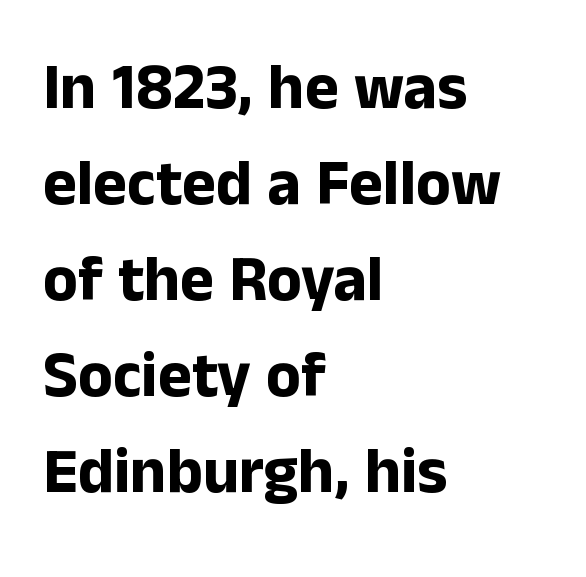
The image shows 64 px bold sans-serif type, upright; set left-aligned, normal line spacing (1.5x), normal letter spacing, not underlined; low stroke contrast and a medium x-height.
